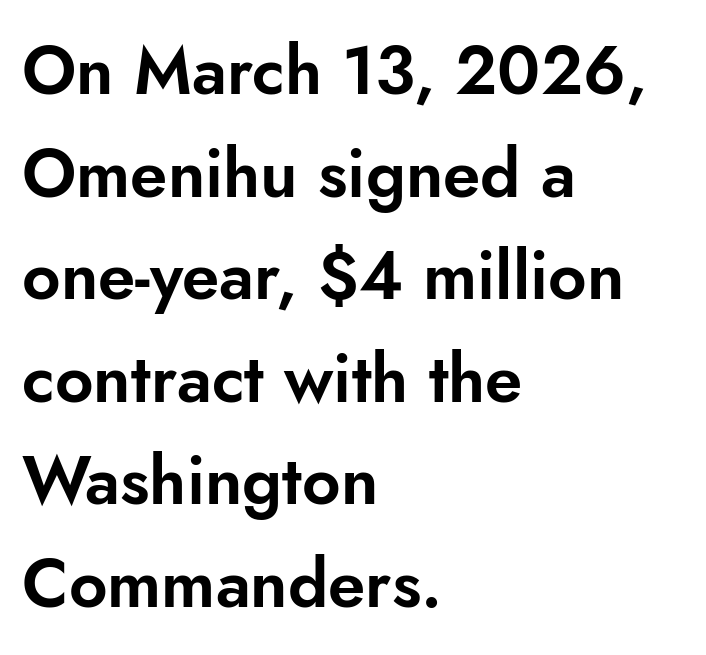
Q: Is the text italic (slanted)? A: No, it is upright.
Q: Is the typeface a serif or a sans-serif typeface? A: Sans-serif.
Q: Is the text underlined? A: No.
Q: How is the paragraph aligned? A: Left-aligned.
Q: Is the spacing between letters normal or unusually wide? A: Normal.
Q: Is the spacing between lines tight, normal or loose? A: Normal.
Q: Width (condensed, normal, or wide)? A: Normal.
Q: Stroke contrast? A: Low.
Q: x-height? A: Small.
Q: Monospaced? A: No.
